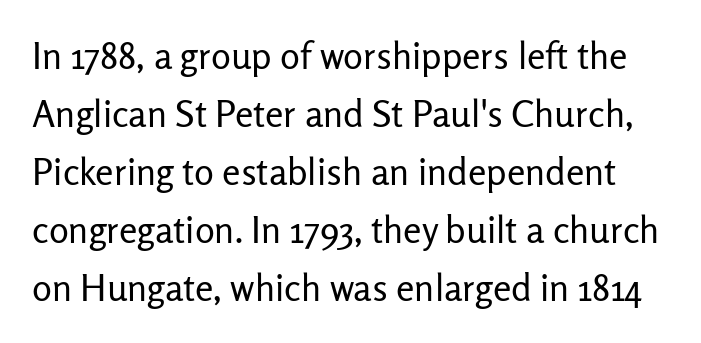
Every character sits straight up, as roman type does. Think of a printed novel: that variable character pitch is what you see here. This sample uses plain, unmodified letter spacing. The font sits on the lighter half of the weight spectrum, regular included. In terms of letterform style, serifs are entirely absent. Compared with typical paragraphs, the rows here are spaced about the same.
